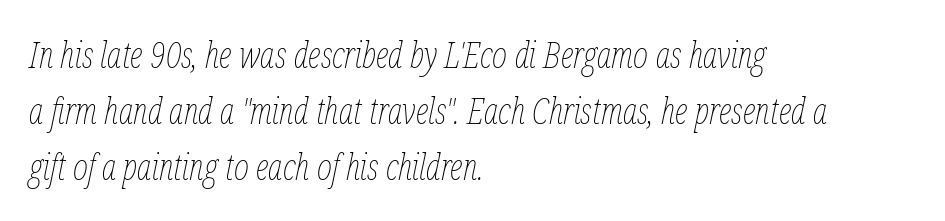
Q: Is the text bold? A: No.
Q: Is the text italic (slanted)? A: Yes, it leans right by about 12 degrees.
Q: Is the text underlined? A: No.
Q: How is the paragraph aligned? A: Left-aligned.
Q: Is the spacing between letters normal or unusually wide? A: Normal.
Q: Is the spacing between lines tight, normal or loose? A: Normal.
Q: Width (condensed, normal, or wide)? A: Condensed.
Q: Stroke contrast? A: Low.
Q: x-height? A: Medium.
Q: Monospaced? A: No.
